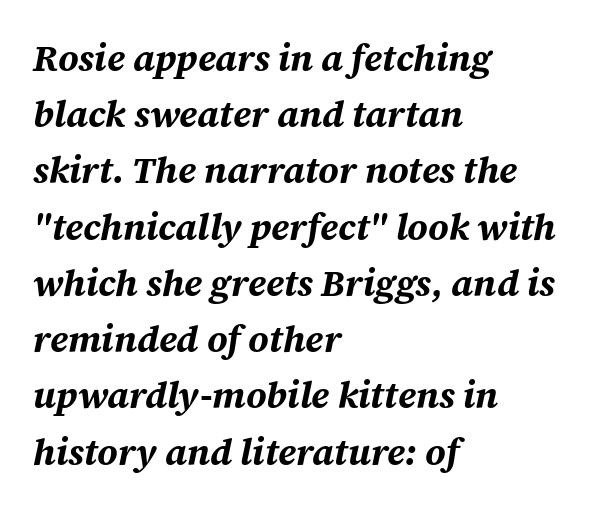
The image shows 37 px bold type, italic (leaning right); set left-aligned, normal line spacing (1.52x), normal letter spacing, not underlined; medium stroke contrast and a medium x-height.
